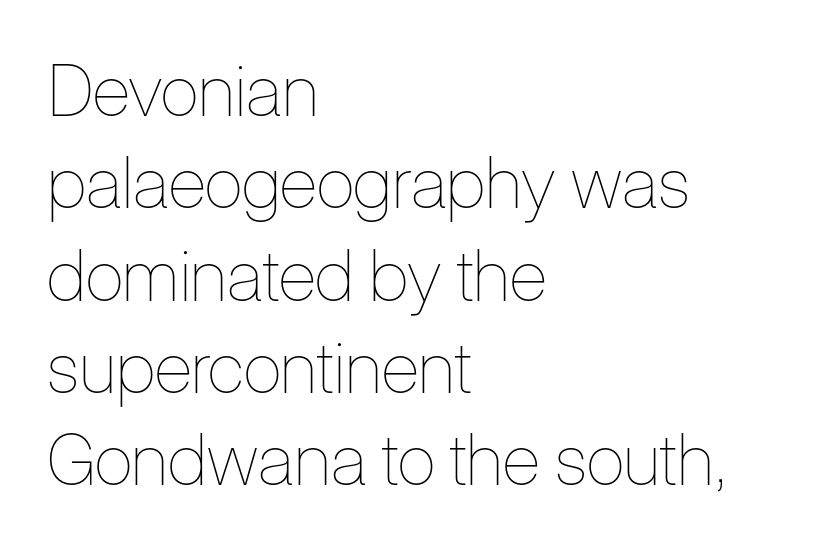
A bare baseline throughout the passage. Each letter keeps its own natural width here, so spacing adapts to shape. A student would call this left alignment; a typographer would say flush left, rag right. Reading down the column, the eye jumps a familiar distance to each next line. This is the regular roman posture of the typeface.
